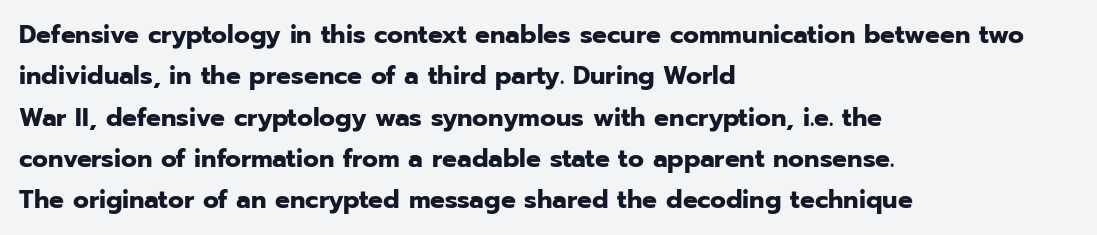
Descenders are the only things crossing below the line. Honestly, the row spacing looks completely unremarkable. The font is running at its bold setting. Inter-character spacing is left at the font's built-in metrics. Vertical strokes here are truly vertical.
